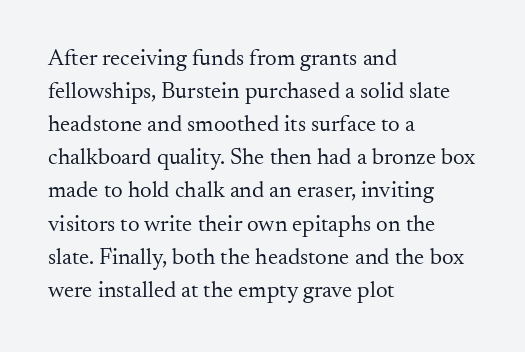
Q: Is the text bold? A: No.
Q: Is the text italic (slanted)? A: No, it is upright.
Q: Is the text underlined? A: No.
Q: How is the paragraph aligned? A: Left-aligned.
Q: Is the spacing between letters normal or unusually wide? A: Normal.
Q: Is the spacing between lines tight, normal or loose? A: Normal.
